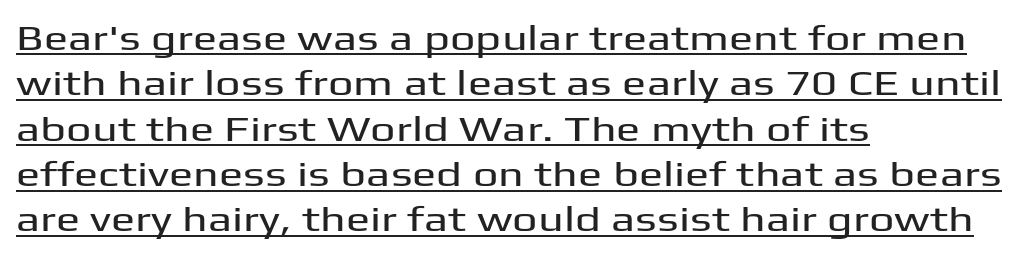
{"serif": "no", "italic": "no", "width": "wide", "stroke_contrast": "medium", "x_height": "medium", "monospaced": "no", "underline": "yes", "align": "left", "line_spacing": "normal", "line_spacing_ratio": 1.26, "letter_spacing": "normal", "letter_spacing_em": 0.0, "glyph_px": 36}
